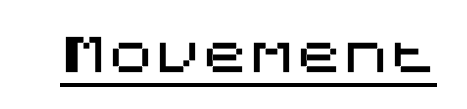
The image shows 47 px sans-serif type, upright; set normal letter spacing, underlined; medium stroke contrast and a large x-height.
